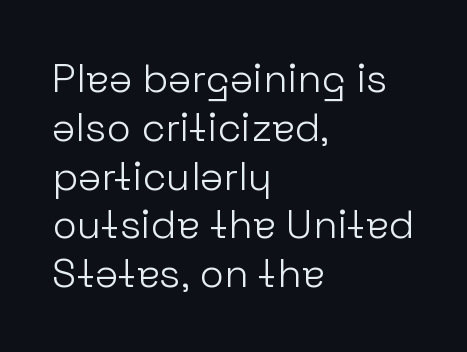
Typographically, this falls in the sans-serif category. Looks like regular typesetting: each glyph gets only the width it needs. Caption: standard tracking, unaltered. The passage is arranged the way most books set body copy — flush left.
